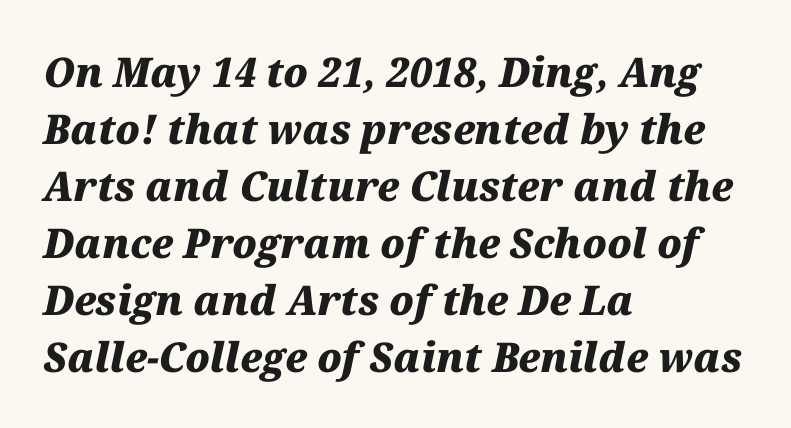
{"italic": "yes", "lean": "right", "slant_degrees": 12, "bold": "yes", "weight": "heavy", "width": "normal", "stroke_contrast": "medium", "x_height": "medium", "monospaced": "no", "underline": "no", "align": "left", "line_spacing": "normal", "line_spacing_ratio": 1.39, "letter_spacing": "normal", "letter_spacing_em": 0.0, "glyph_px": 41}
